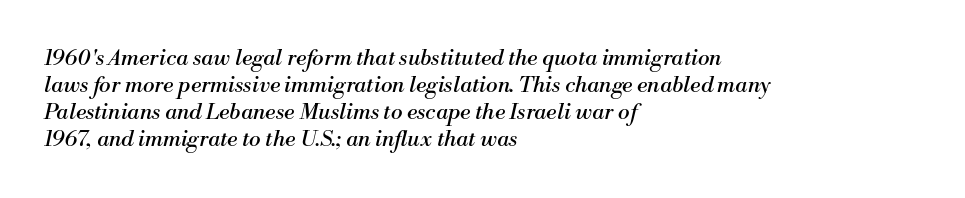
Q: Is the text bold? A: No.
Q: Is the text italic (slanted)? A: Yes, it leans right by about 13 degrees.
Q: Is the text underlined? A: No.
Q: How is the paragraph aligned? A: Left-aligned.
Q: Is the spacing between letters normal or unusually wide? A: Normal.
